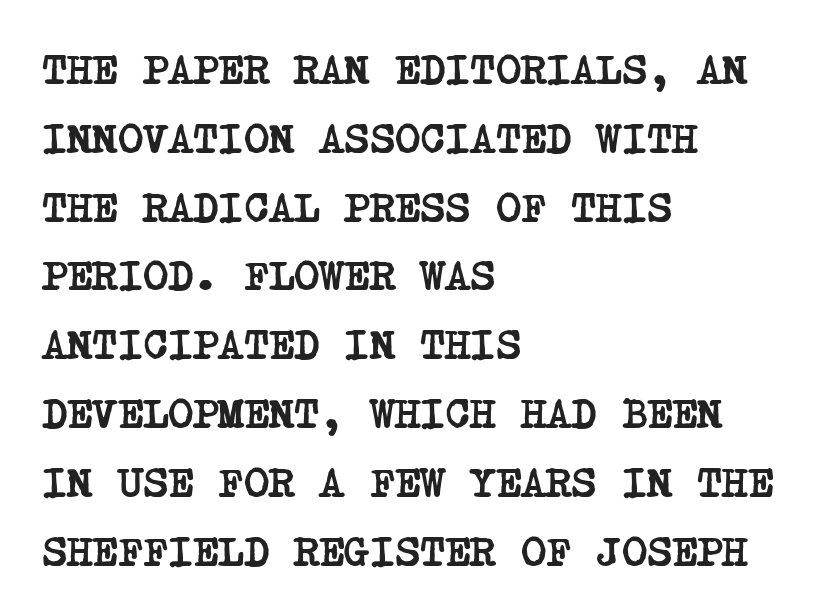
Q: Is the text bold? A: Yes.
Q: Is the typeface a serif or a sans-serif typeface? A: Serif.
Q: Is the text underlined? A: No.
Q: How is the paragraph aligned? A: Left-aligned.
Q: Is the spacing between letters normal or unusually wide? A: Normal.
Q: Is the spacing between lines tight, normal or loose? A: Normal.
Q: Width (condensed, normal, or wide)? A: Condensed.
Q: Stroke contrast? A: Low.
Q: x-height? A: Large.
